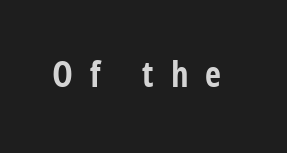
This rendering features lettering with no underline. Weight check: bold — yes, fully. The lettering stays uniformly vertical, giving the passage a roman look. Someone cranked the tracking dial way up on this one.
